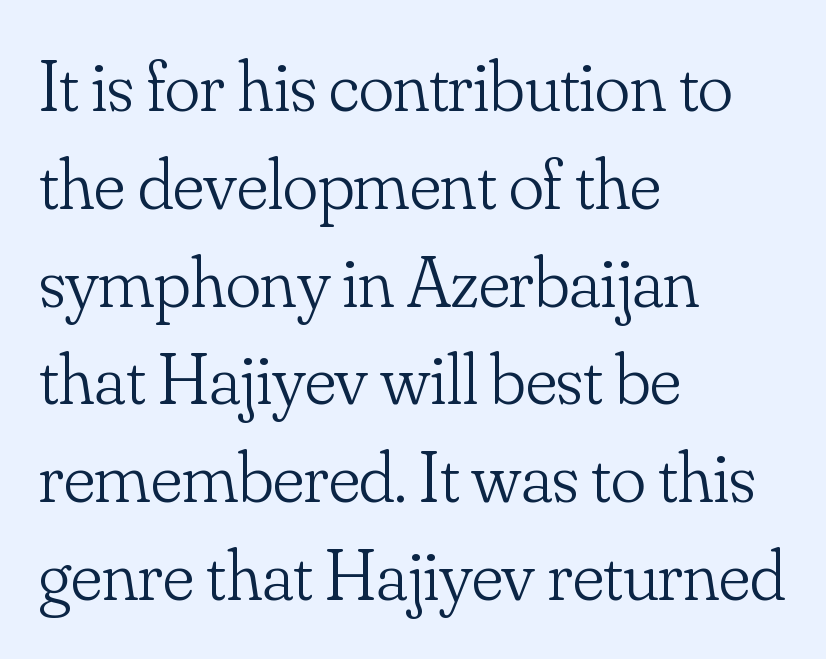
The image shows 73 px light serif type, upright; set left-aligned, normal line spacing (1.34x), normal letter spacing, not underlined; low stroke contrast and a small x-height.
